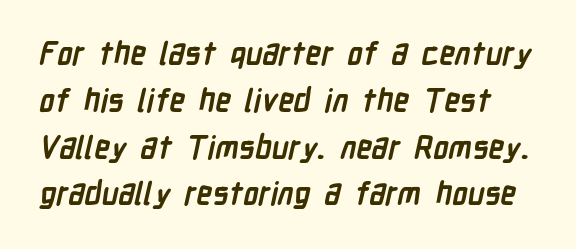
Q: Is the text bold? A: Yes.
Q: Is the typeface a serif or a sans-serif typeface? A: Sans-serif.
Q: Is the text underlined? A: No.
Q: Is the spacing between letters normal or unusually wide? A: Normal.
Q: Is the spacing between lines tight, normal or loose? A: Normal.
Q: Width (condensed, normal, or wide)? A: Condensed.
Q: Stroke contrast? A: Low.
Q: x-height? A: Medium.
Q: Monospaced? A: No.
